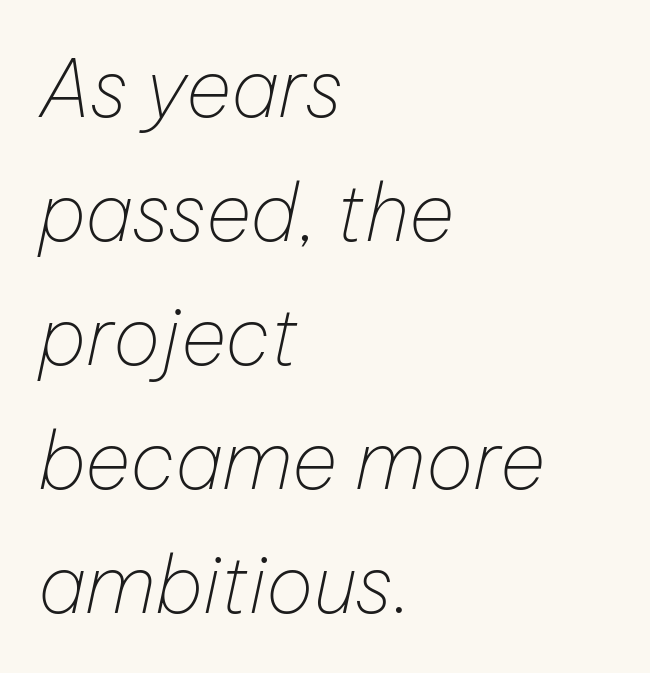
Q: Is the text bold? A: No.
Q: Is the text italic (slanted)? A: Yes, it leans right by about 12 degrees.
Q: Is the text underlined? A: No.
Q: How is the paragraph aligned? A: Left-aligned.
Q: Is the spacing between letters normal or unusually wide? A: Normal.
Q: Is the spacing between lines tight, normal or loose? A: Normal.
Q: Width (condensed, normal, or wide)? A: Normal.
Q: Stroke contrast? A: Low.
Q: x-height? A: Medium.
Q: Monospaced? A: No.
